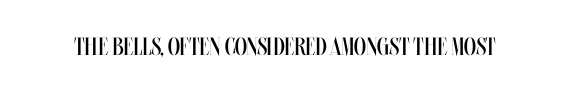
Q: Is the text bold? A: No.
Q: Is the text italic (slanted)? A: No, it is upright.
Q: Is the text underlined? A: No.
Q: Is the spacing between letters normal or unusually wide? A: Normal.
